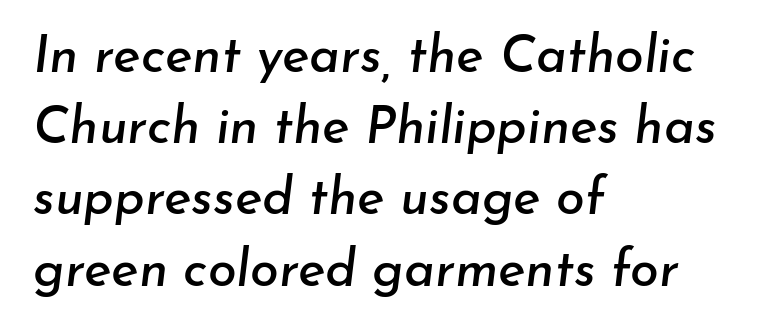
{"italic": "yes", "lean": "right", "slant_degrees": 7, "width": "normal", "stroke_contrast": "low", "x_height": "small", "monospaced": "no", "underline": "no", "align": "left", "line_spacing": "normal", "line_spacing_ratio": 1.37, "letter_spacing": "normal", "letter_spacing_em": 0.0, "glyph_px": 52}
